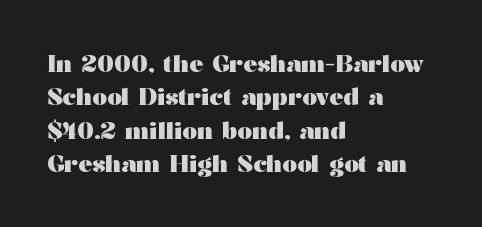
Q: Is the text bold? A: Yes.
Q: Is the text italic (slanted)? A: No, it is upright.
Q: Is the text underlined? A: No.
Q: How is the paragraph aligned? A: Left-aligned.
Q: Is the spacing between letters normal or unusually wide? A: Normal.
Q: Is the spacing between lines tight, normal or loose? A: Normal.
